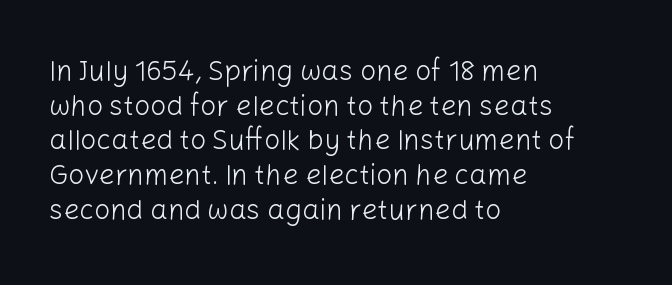
Q: Is the text bold? A: No.
Q: Is the text italic (slanted)? A: No, it is upright.
Q: Is the typeface a serif or a sans-serif typeface? A: Sans-serif.
Q: Is the text underlined? A: No.
Q: How is the paragraph aligned? A: Left-aligned.
Q: Is the spacing between letters normal or unusually wide? A: Normal.
Q: Width (condensed, normal, or wide)? A: Normal.
Q: Stroke contrast? A: Low.
Q: x-height? A: Medium.
Q: Monospaced? A: No.
